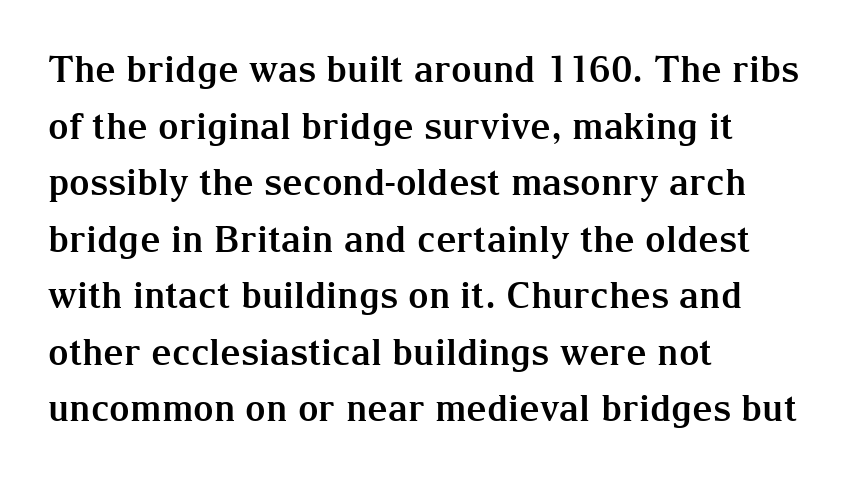
The image shows 36 px bold serif type, upright; set left-aligned, normal line spacing (1.57x), normal letter spacing, not underlined; medium stroke contrast and a medium x-height.
